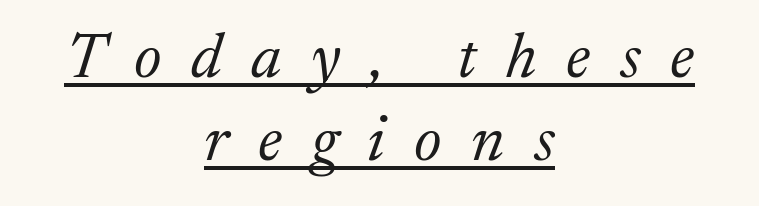
Compared with ordinary roman type, these characters are visibly tilted. The cut favours lightness, reaching ordinary text weight at its darkest. How would I describe the line gaps? Plain and ordinary. Glyph-to-glyph distance is far greater than everyday printed text.
